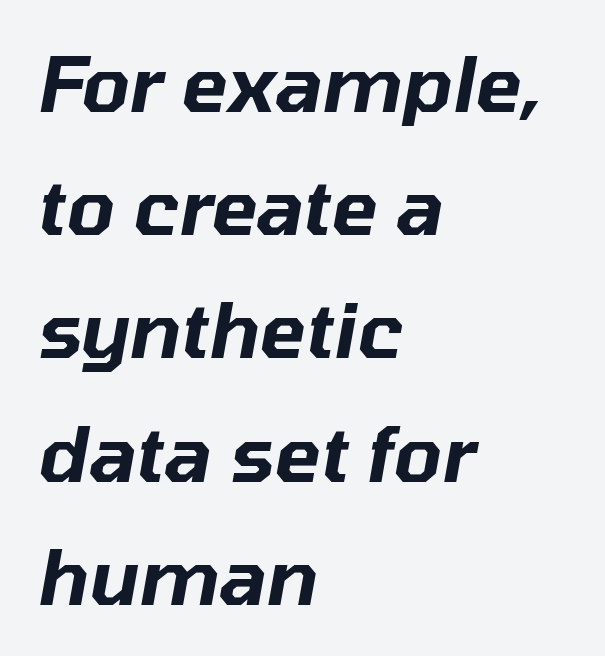
Rule under the text: the space is simply empty. These lines were composed using italics. Is the block centered? No — it sits flush against the left margin. A typesetter would call this zero additional tracking. This block has exactly the height ordinary leading produces.
